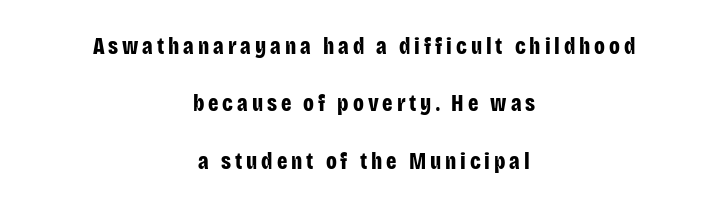
The image shows 23 px bold type, upright; set centered, loose line spacing (2.49x), not underlined.
